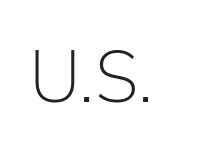
The image shows 72 px light sans-serif type, upright; set normal letter spacing, not underlined; low stroke contrast and a medium x-height.
